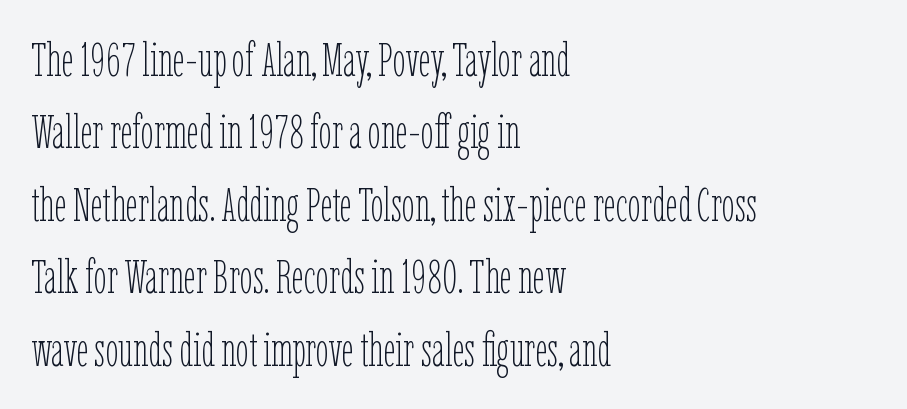
The image shows 47 px thin, condensed type, upright; set left-aligned, normal line spacing (1.54x), normal letter spacing, not underlined; low stroke contrast and a medium x-height.
